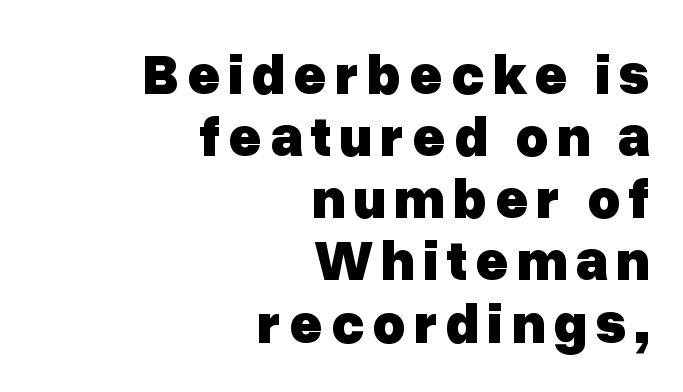
Q: Is the text bold? A: Yes.
Q: Is the text italic (slanted)? A: No, it is upright.
Q: Is the typeface a serif or a sans-serif typeface? A: Sans-serif.
Q: Is the text underlined? A: No.
Q: How is the paragraph aligned? A: Right-aligned.
Q: Is the spacing between lines tight, normal or loose? A: Tight.
Q: Width (condensed, normal, or wide)? A: Normal.
Q: Stroke contrast? A: Low.
Q: x-height? A: Medium.
Q: Monospaced? A: No.
